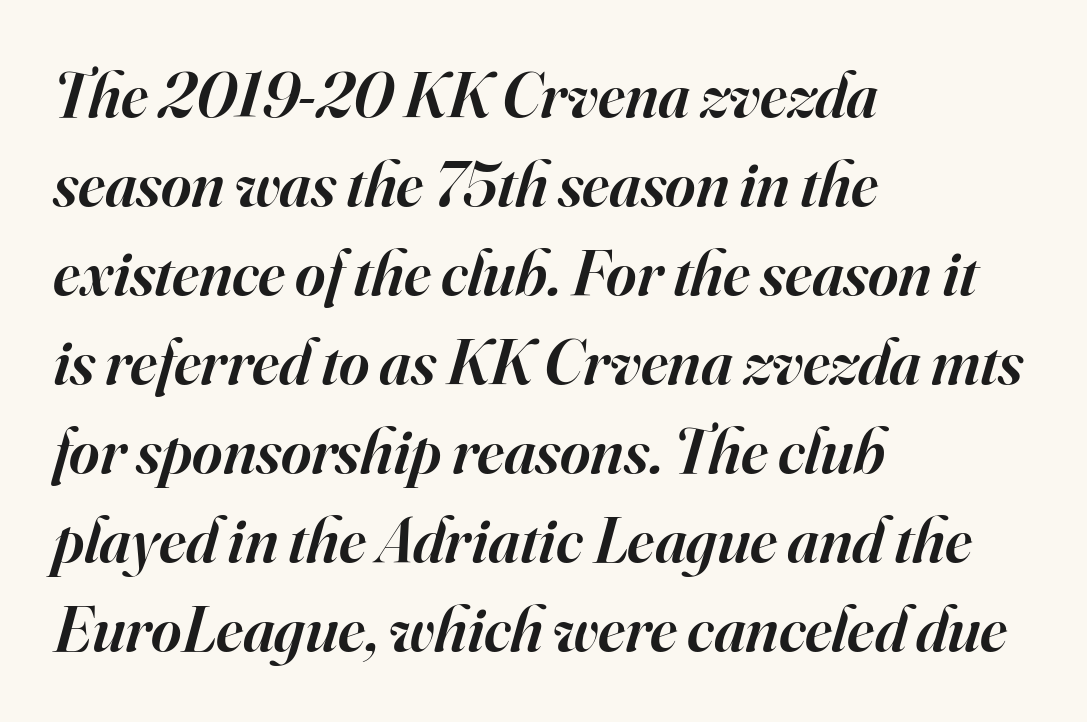
{"serif": "yes", "italic": "yes", "lean": "right", "slant_degrees": 16, "bold": "semi", "weight": "semibold", "width": "normal", "stroke_contrast": "high", "x_height": "small", "monospaced": "no", "underline": "no", "align": "left", "line_spacing": "normal", "line_spacing_ratio": 1.37, "letter_spacing": "normal", "letter_spacing_em": 0.0, "glyph_px": 65}
